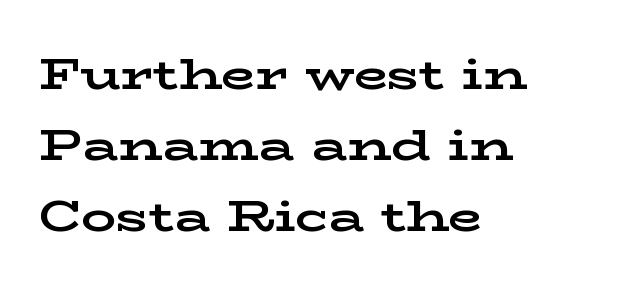
Q: Is the text bold? A: Yes.
Q: Is the text italic (slanted)? A: No, it is upright.
Q: Is the typeface a serif or a sans-serif typeface? A: Serif.
Q: Is the text underlined? A: No.
Q: How is the paragraph aligned? A: Left-aligned.
Q: Is the spacing between letters normal or unusually wide? A: Normal.
Q: Is the spacing between lines tight, normal or loose? A: Normal.
Q: Width (condensed, normal, or wide)? A: Wide.
Q: Stroke contrast? A: Low.
Q: x-height? A: Medium.
Q: Monospaced? A: No.
